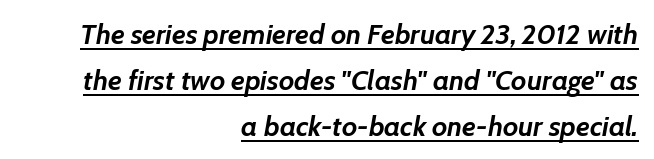
The image shows 28 px semibold type, italic (leaning right); set right-aligned, normal line spacing (1.64x), normal letter spacing, underlined; low stroke contrast and a medium x-height.
